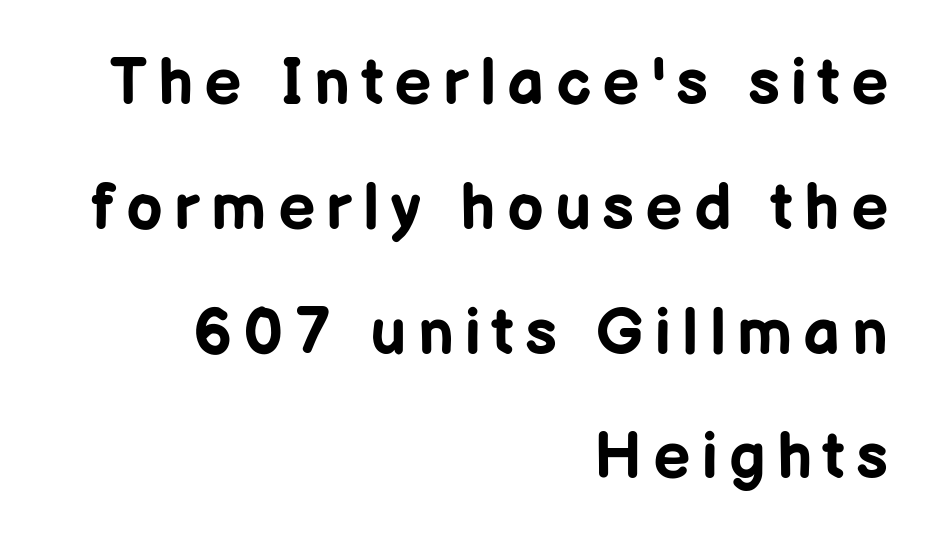
Type without underlining. Is this a fixed-width face? No — the glyphs have proportional, varying widths. Right-aligned paragraph, ragged on the left. These words are printed bold, with thick strokes throughout.
